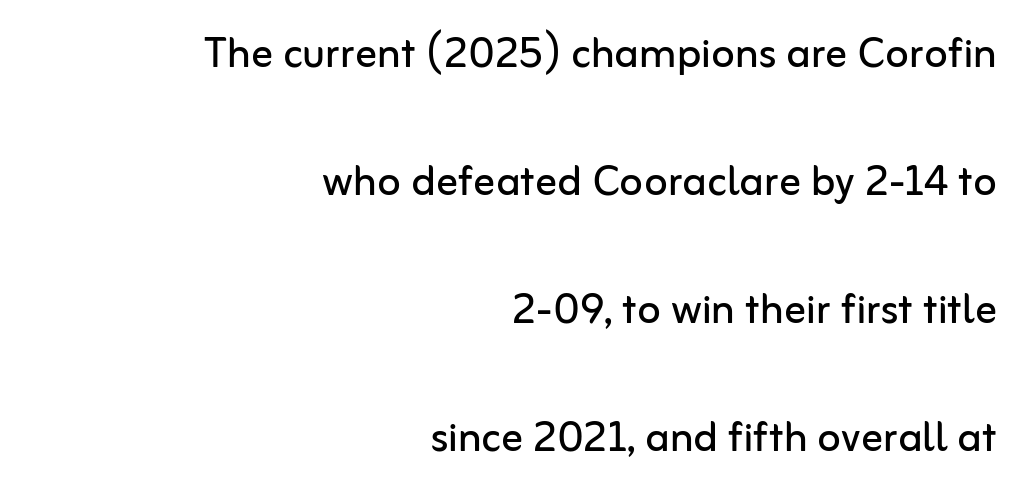
Q: Is the text bold? A: No.
Q: Is the text italic (slanted)? A: No, it is upright.
Q: Is the typeface a serif or a sans-serif typeface? A: Sans-serif.
Q: Is the text underlined? A: No.
Q: How is the paragraph aligned? A: Right-aligned.
Q: Is the spacing between letters normal or unusually wide? A: Normal.
Q: Is the spacing between lines tight, normal or loose? A: Loose.
Q: Width (condensed, normal, or wide)? A: Normal.
Q: Stroke contrast? A: Low.
Q: x-height? A: Medium.
Q: Monospaced? A: No.
